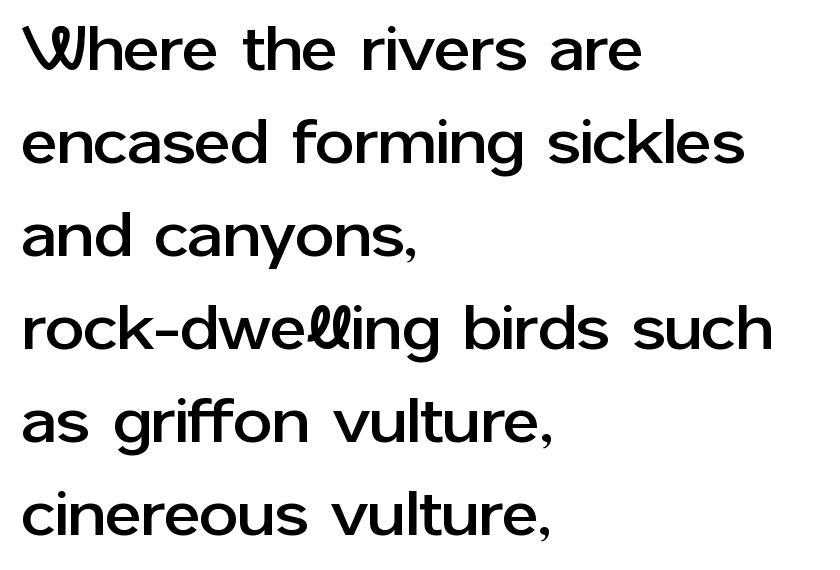
The strip under each line holds only bare page. You could call the tracking neutral — neither tight nor loose. Ascenders rise straight up at ninety degrees. In terms of leading, this rendering sits right in the middle.
